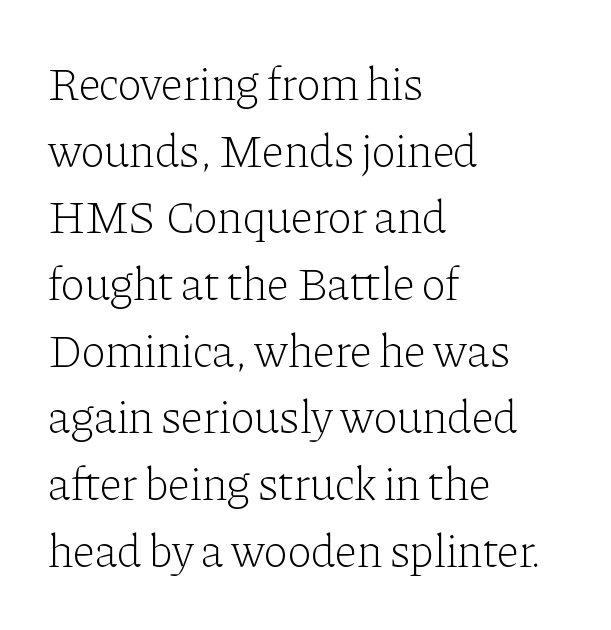
{"serif": "yes", "italic": "no", "bold": "no", "weight": "light", "width": "normal", "stroke_contrast": "low", "x_height": "medium", "monospaced": "no", "underline": "no", "align": "left", "line_spacing": "normal", "line_spacing_ratio": 1.45, "letter_spacing": "normal", "letter_spacing_em": 0.0, "glyph_px": 46}
